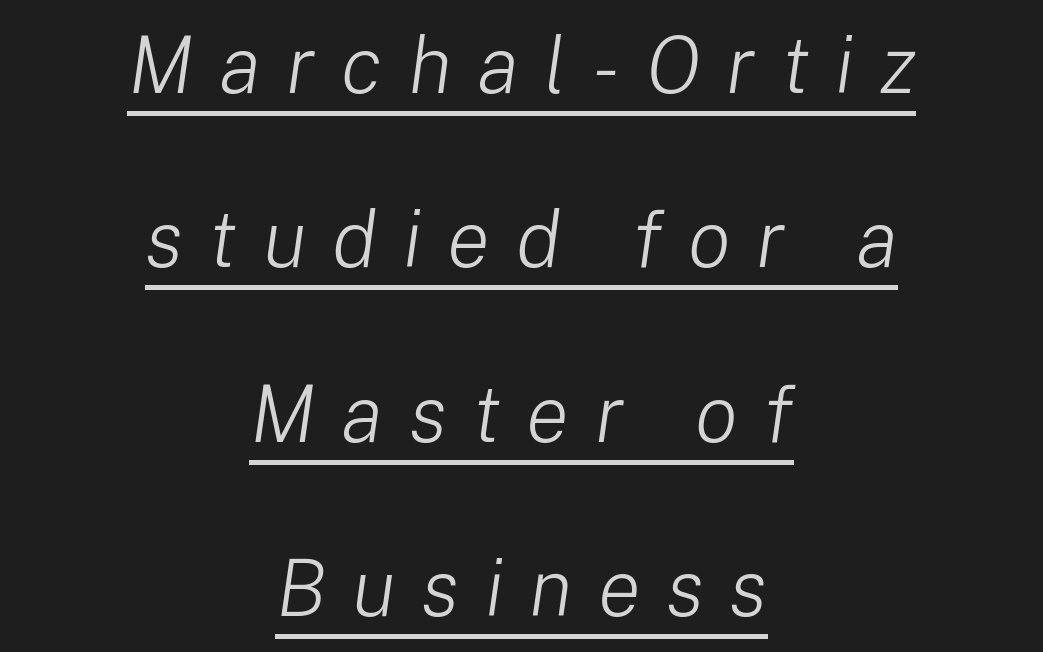
{"italic": "yes", "lean": "right", "slant_degrees": 8, "bold": "no", "weight": "light", "width": "normal", "stroke_contrast": "low", "x_height": "medium", "monospaced": "no", "underline": "yes", "align": "center", "line_spacing": "loose", "line_spacing_ratio": 2.18, "letter_spacing": "wide", "letter_spacing_em": 0.32, "glyph_px": 80}
